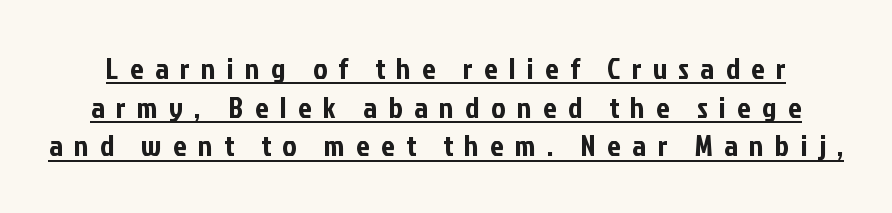
Q: Is the text italic (slanted)? A: No, it is upright.
Q: Is the typeface a serif or a sans-serif typeface? A: Sans-serif.
Q: Is the text underlined? A: Yes.
Q: Is the spacing between letters normal or unusually wide? A: Unusually wide.
Q: Is the spacing between lines tight, normal or loose? A: Normal.
Q: Width (condensed, normal, or wide)? A: Condensed.
Q: Stroke contrast? A: Low.
Q: x-height? A: Medium.
Q: Monospaced? A: No.
